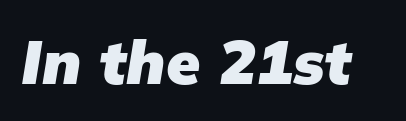
Q: Is the text bold? A: Yes.
Q: Is the text italic (slanted)? A: Yes, it leans right by about 9 degrees.
Q: Is the text underlined? A: No.
Q: Is the spacing between letters normal or unusually wide? A: Normal.
Q: Width (condensed, normal, or wide)? A: Normal.
Q: Stroke contrast? A: Low.
Q: x-height? A: Medium.
Q: Monospaced? A: No.
